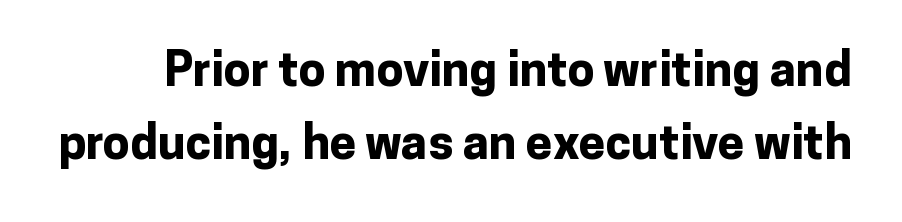
Q: Is the text bold? A: Yes.
Q: Is the text italic (slanted)? A: No, it is upright.
Q: Is the typeface a serif or a sans-serif typeface? A: Sans-serif.
Q: Is the text underlined? A: No.
Q: Is the spacing between letters normal or unusually wide? A: Normal.
Q: Is the spacing between lines tight, normal or loose? A: Normal.
Q: Width (condensed, normal, or wide)? A: Normal.
Q: Stroke contrast? A: Low.
Q: x-height? A: Medium.
Q: Monospaced? A: No.
